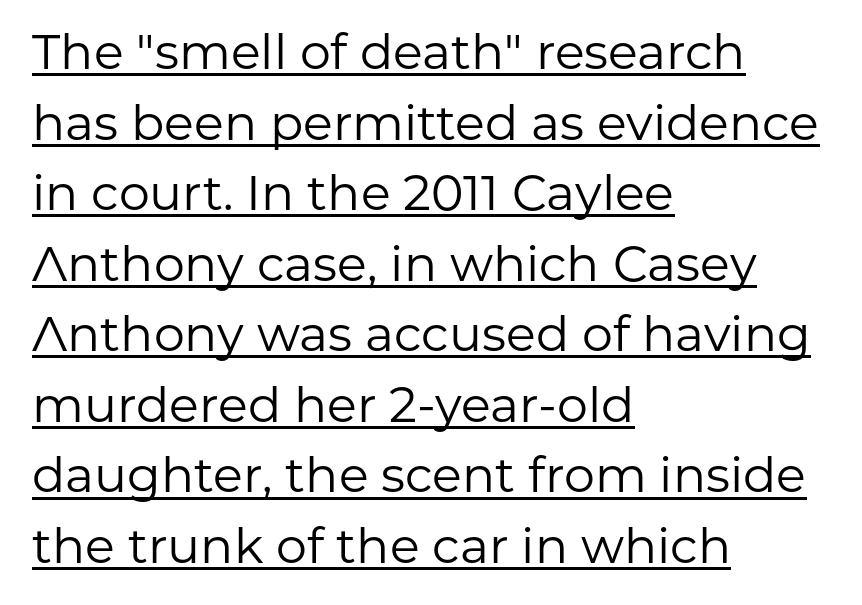
Emphasis is given by a line drawn under the lettering. If you drew a line through each stem, it would be perfectly vertical. Is the type heavy? It reads as light-to-regular instead. Baseline-to-baseline distance is the conventional proportion of letter height. Here the designer chose a conventional face with non-uniform glyph widths.
